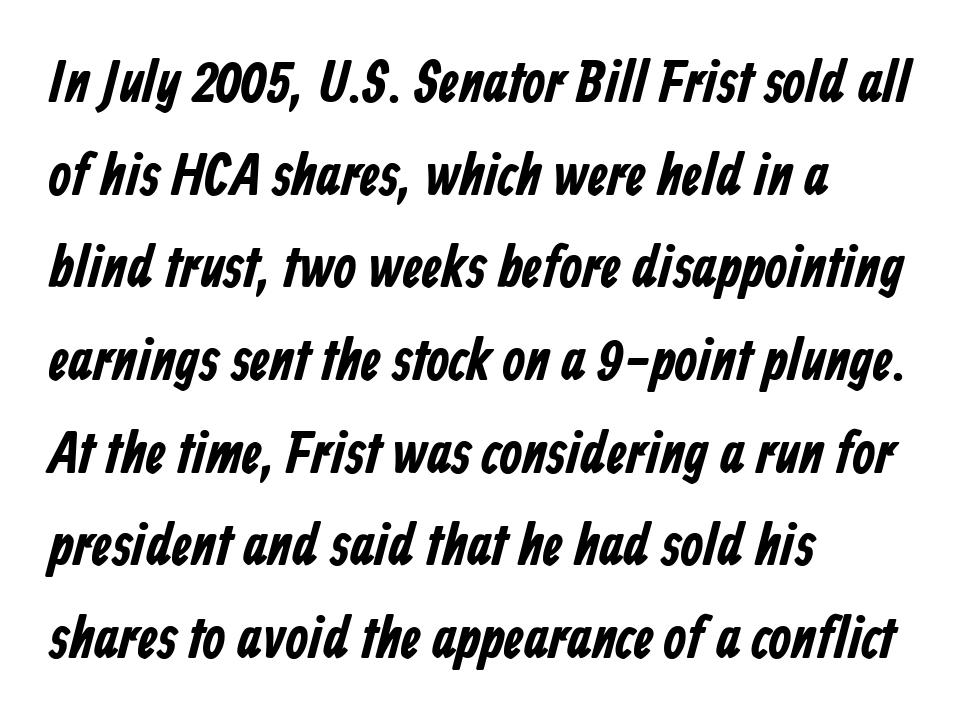
Q: Is the text bold? A: Yes.
Q: Is the typeface a serif or a sans-serif typeface? A: Sans-serif.
Q: Is the text underlined? A: No.
Q: How is the paragraph aligned? A: Left-aligned.
Q: Is the spacing between letters normal or unusually wide? A: Normal.
Q: Is the spacing between lines tight, normal or loose? A: Normal.
Q: Width (condensed, normal, or wide)? A: Condensed.
Q: Stroke contrast? A: Low.
Q: x-height? A: Medium.
Q: Monospaced? A: No.
